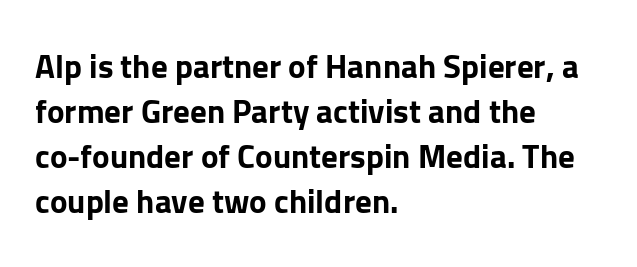
Line beginnings align vertically; line endings do not. Vertical spacing — default. Default kerning and tracking; the words read as compact shapes. Type without underlining. Unlike a traditional serif, this face leaves its strokes unadorned. Strong, thick strokes mark this as bold type.
